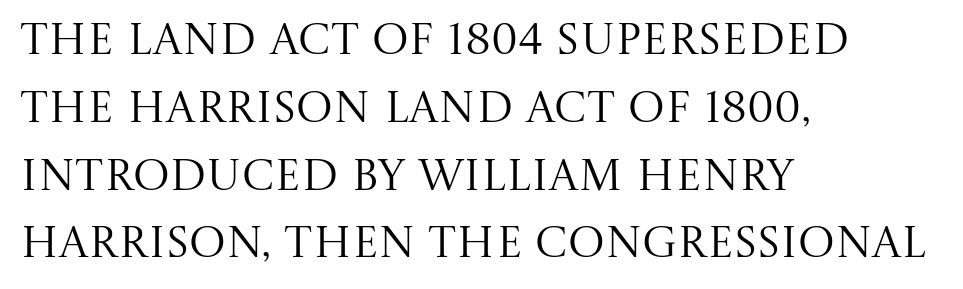
The image shows 44 px regular-weight serif type, upright; set left-aligned, normal line spacing (1.54x), normal letter spacing, not underlined; medium stroke contrast and a large x-height.
